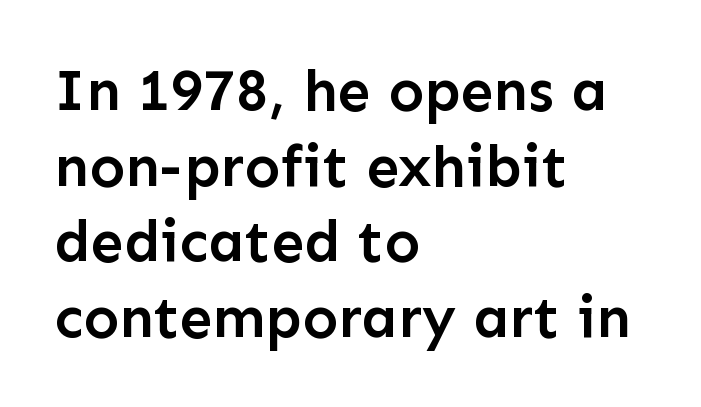
Q: Is the text bold? A: Semi-bold.
Q: Is the text italic (slanted)? A: No, it is upright.
Q: Is the typeface a serif or a sans-serif typeface? A: Sans-serif.
Q: Is the text underlined? A: No.
Q: How is the paragraph aligned? A: Left-aligned.
Q: Is the spacing between letters normal or unusually wide? A: Normal.
Q: Is the spacing between lines tight, normal or loose? A: Normal.
Q: Width (condensed, normal, or wide)? A: Normal.
Q: Stroke contrast? A: Low.
Q: x-height? A: Medium.
Q: Monospaced? A: No.
